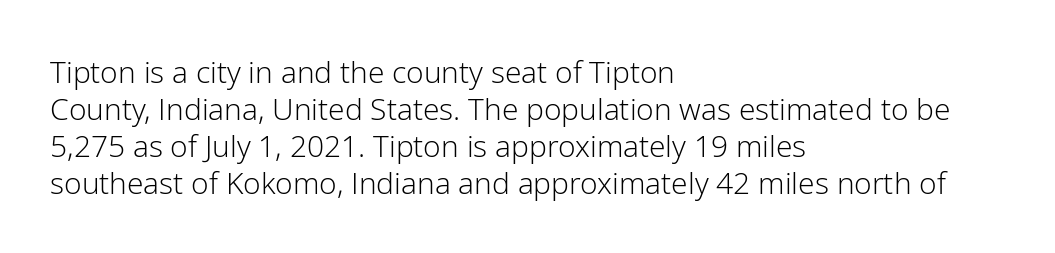
{"serif": "no", "italic": "no", "bold": "no", "weight": "light", "width": "normal", "stroke_contrast": "low", "x_height": "medium", "monospaced": "no", "underline": "no", "align": "left", "line_spacing_ratio": 1.23, "letter_spacing": "normal", "letter_spacing_em": 0.0, "glyph_px": 30}
